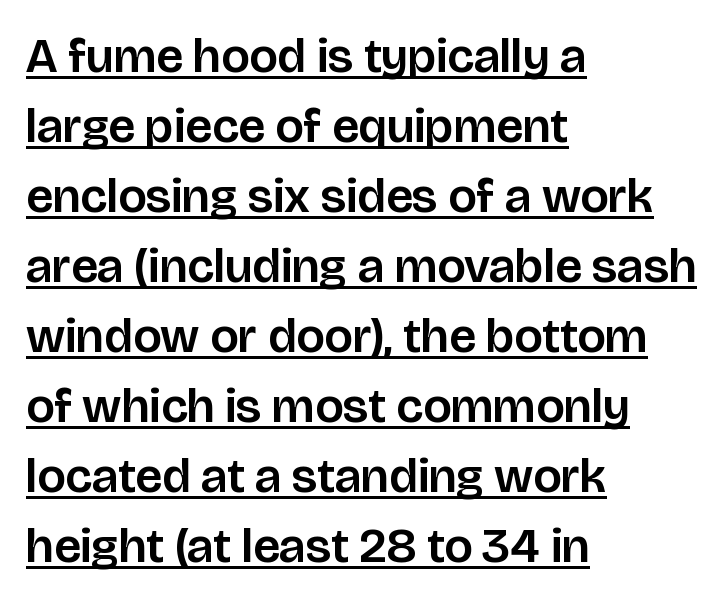
Tracking value appears to be zero — textbook default spacing. Casual observation: everything's shoved over to the left. This sample keeps an unexceptional amount of space between lines. Character widths vary here, with narrow letters taking less room than wide ones.
